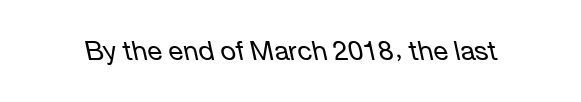
The image shows 27 px text type, italic (leaning left); set normal letter spacing, not underlined.
